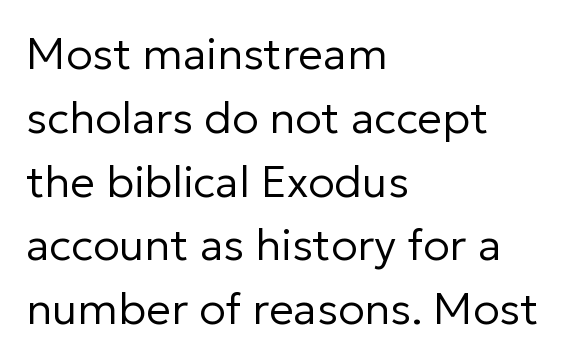
{"serif": "no", "italic": "no", "bold": "no", "weight": "regular", "width": "normal", "stroke_contrast": "low", "x_height": "medium", "monospaced": "no", "underline": "no", "align": "left", "line_spacing": "normal", "line_spacing_ratio": 1.45, "letter_spacing": "normal", "letter_spacing_em": 0.0, "glyph_px": 44}
